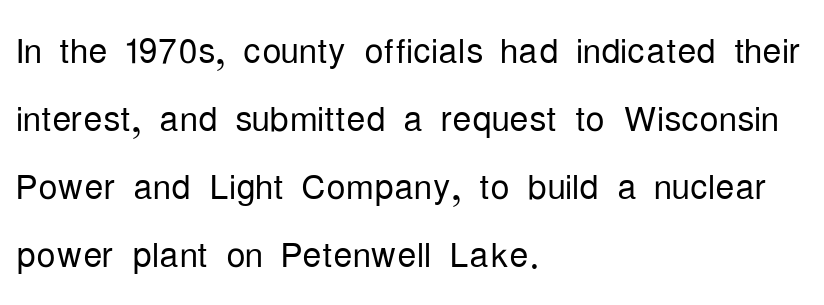
{"serif": "no", "italic": "no", "bold": "no", "weight": "light", "width": "condensed", "stroke_contrast": "low", "x_height": "medium", "monospaced": "no", "underline": "no", "align": "left", "line_spacing": "normal", "line_spacing_ratio": 1.42, "letter_spacing": "normal", "letter_spacing_em": 0.0, "glyph_px": 48}
